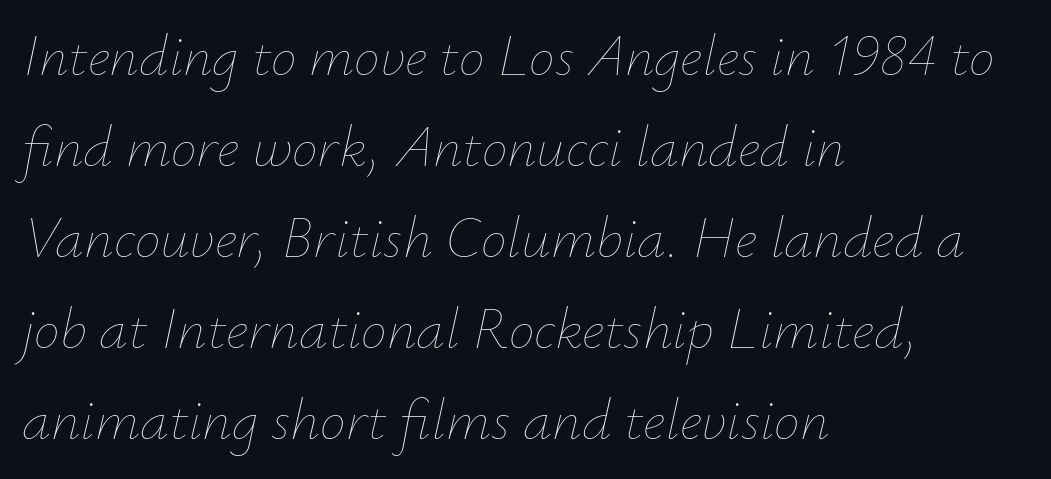
No heavy texture on the line: the type isn't bold. Lines of text with bare space underneath. There is no visible air inserted between adjacent glyphs. Regarding leading, the lines here are spaced in the standard way. Is the block centered? No — it sits flush against the left margin.
